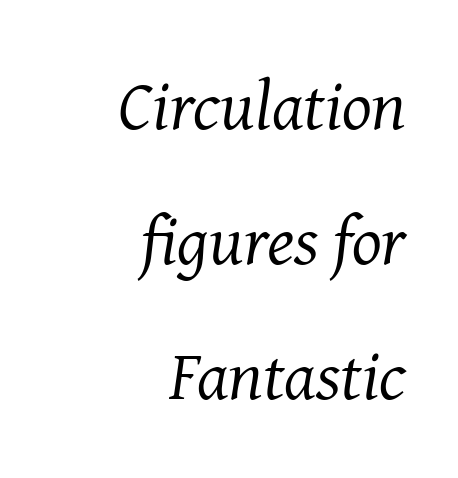
{"serif": "yes", "italic": "yes", "lean": "right", "slant_degrees": 8, "bold": "no", "weight": "regular", "width": "normal", "stroke_contrast": "medium", "x_height": "medium", "monospaced": "no", "underline": "no", "align": "right", "line_spacing": "loose", "line_spacing_ratio": 1.93, "letter_spacing": "normal", "letter_spacing_em": 0.0, "glyph_px": 70}
